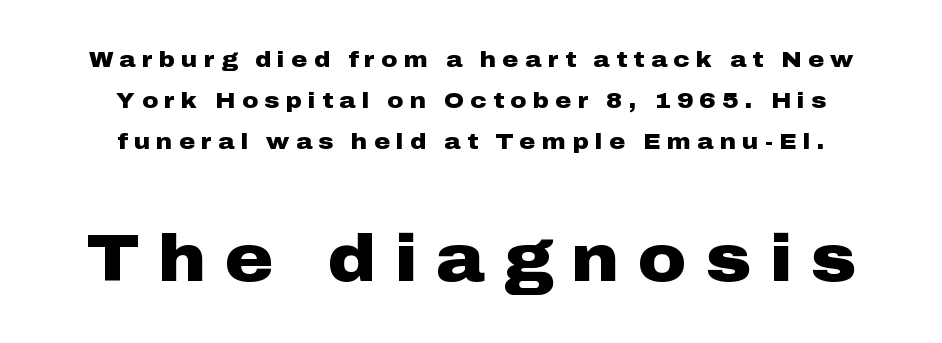
The words here are not underlined. The composition opens small and finishes big. This is heavy type, rendered in bold. Leftover space on each line is divided equally before and after the words.
